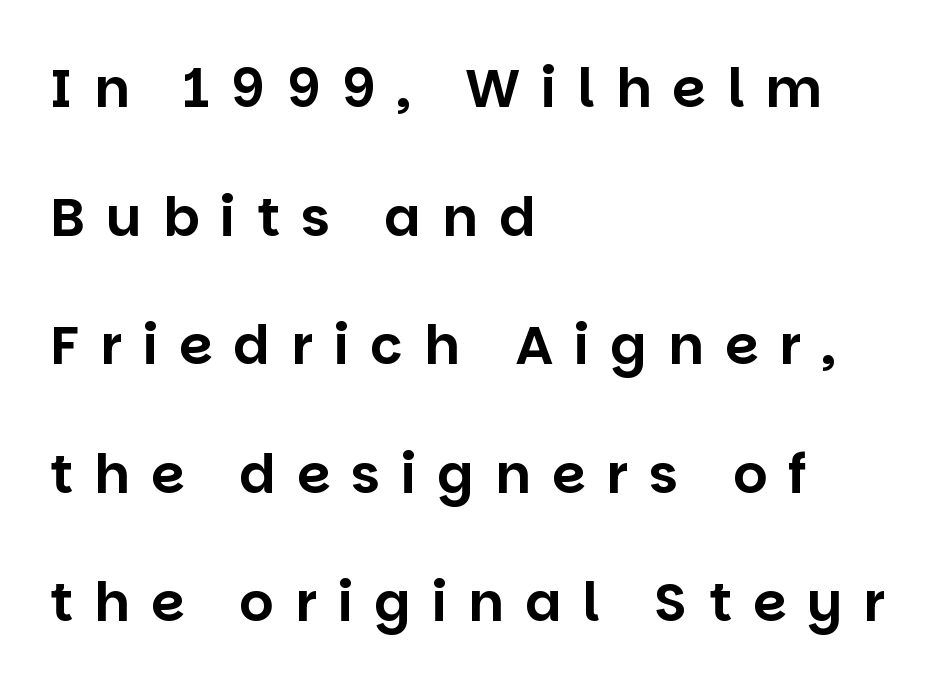
The typeface chosen for these lines omits serifs. The typesetter chose a ragged-right arrangement here. Every character sits straight up, as roman type does. Inter-character spacing is expanded well beyond the font's built-in metrics.
